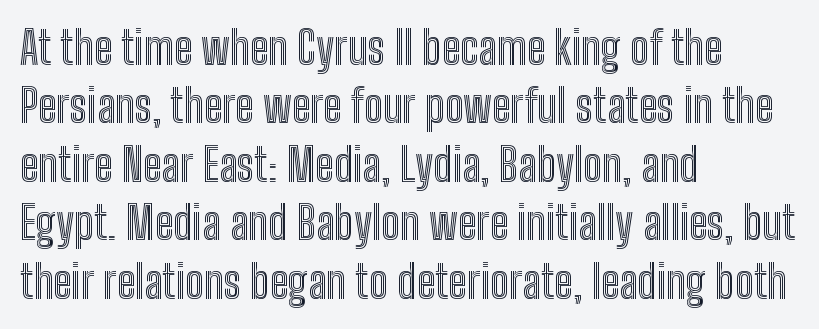
Q: Is the text italic (slanted)? A: No, it is upright.
Q: Is the text underlined? A: No.
Q: How is the paragraph aligned? A: Left-aligned.
Q: Is the spacing between letters normal or unusually wide? A: Normal.
Q: Is the spacing between lines tight, normal or loose? A: Normal.
Q: Width (condensed, normal, or wide)? A: Condensed.
Q: x-height? A: Medium.
Q: Monospaced? A: No.
